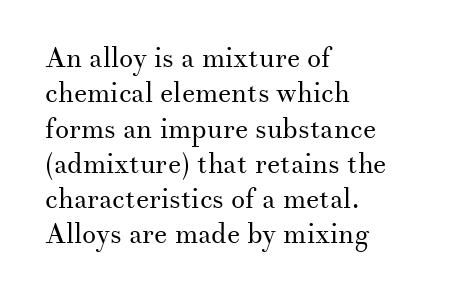
The image shows 28 px regular-weight serif type, upright; set left-aligned, normal line spacing (1.26x), normal letter spacing, not underlined; medium stroke contrast and a small x-height.
